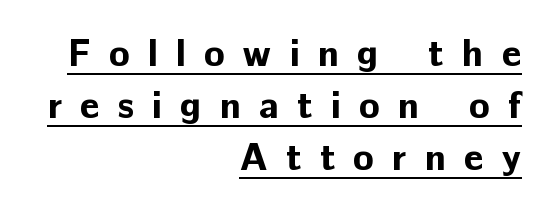
{"serif": "no", "italic": "no", "bold": "yes", "weight": "bold", "width": "normal", "stroke_contrast": "low", "x_height": "medium", "monospaced": "no", "underline": "yes", "align": "right", "line_spacing": "normal", "line_spacing_ratio": 1.37, "letter_spacing": "wide", "letter_spacing_em": 0.48, "glyph_px": 38}
